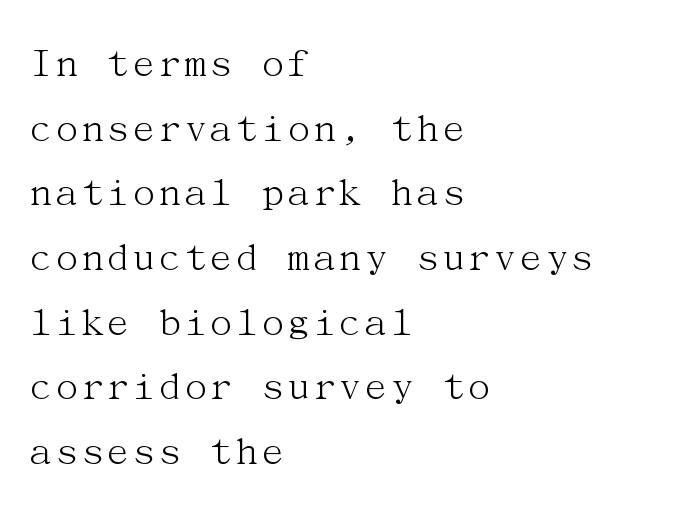
Q: Is the text bold? A: No.
Q: Is the text italic (slanted)? A: No, it is upright.
Q: Is the typeface a serif or a sans-serif typeface? A: Serif.
Q: Is the text underlined? A: No.
Q: How is the paragraph aligned? A: Left-aligned.
Q: Is the spacing between letters normal or unusually wide? A: Normal.
Q: Is the spacing between lines tight, normal or loose? A: Normal.
Q: Width (condensed, normal, or wide)? A: Normal.
Q: Stroke contrast? A: Medium.
Q: x-height? A: Medium.
